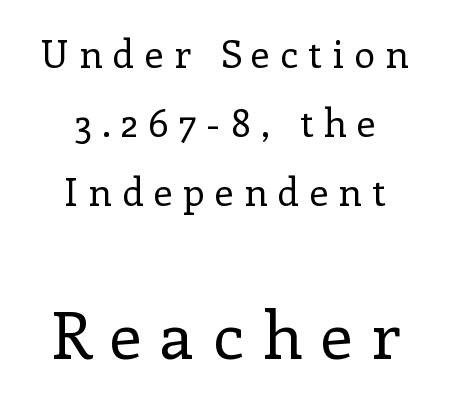
The image shows 66 px regular-weight serif type, upright; set centered, line spacing 1.82x, unusually wide letter spacing (+0.27 em), not underlined; the second (bottom) block is 1.74x larger; low stroke contrast and a medium x-height.
